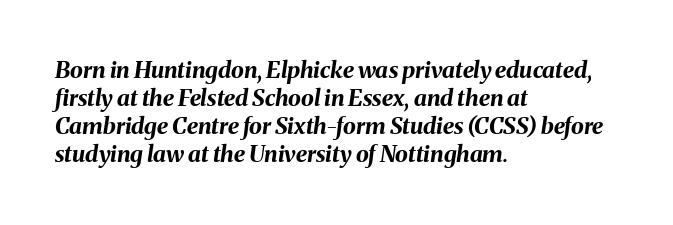
The image shows 23 px bold type, italic (leaning right); set left-aligned, line spacing 1.22x, normal letter spacing, not underlined.
